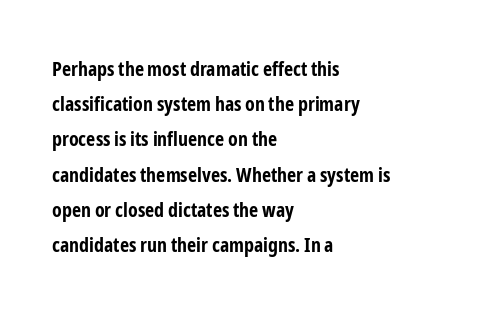
Q: Is the text bold? A: Yes.
Q: Is the text italic (slanted)? A: No, it is upright.
Q: Is the text underlined? A: No.
Q: How is the paragraph aligned? A: Left-aligned.
Q: Is the spacing between letters normal or unusually wide? A: Normal.
